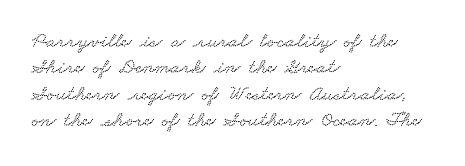
The lines sit at an ordinary, default distance from one another. A clean baseline with only descenders dipping below it. Is the letter spacing exaggerated? No — it looks like the ordinary default. One-word summary of the alignment: left.
